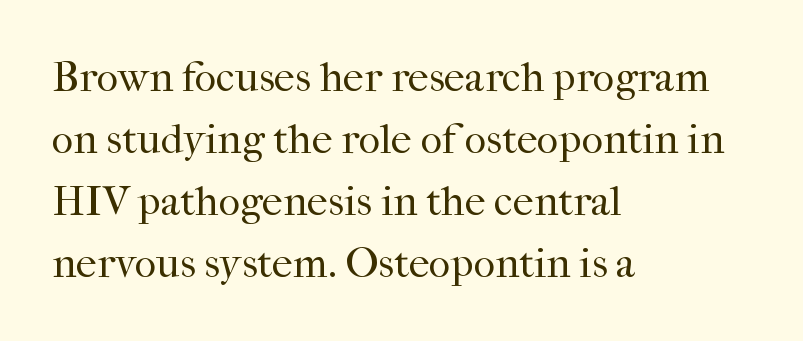
Caption: face not bold, strokes unweighted. Think of a printed novel: that variable character pitch is what you see here. The strip under each line holds only bare page. A typesetter would call this leading conventional body-copy spacing. What stands out about the letter spacing? Nothing — it is the standard amount. Horizontal alignment here is leftward, the default for most running prose.
